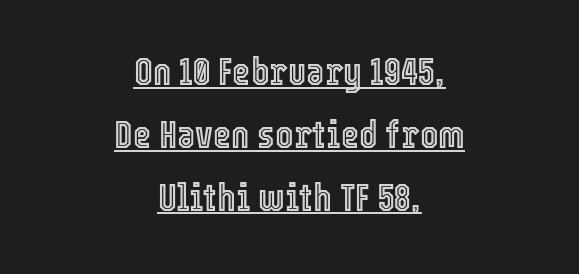
Q: Is the text italic (slanted)? A: No, it is upright.
Q: Is the text underlined? A: Yes.
Q: How is the paragraph aligned? A: Centered.
Q: Is the spacing between letters normal or unusually wide? A: Normal.
Q: Is the spacing between lines tight, normal or loose? A: Normal.
Q: Width (condensed, normal, or wide)? A: Condensed.
Q: x-height? A: Medium.
Q: Monospaced? A: No.
